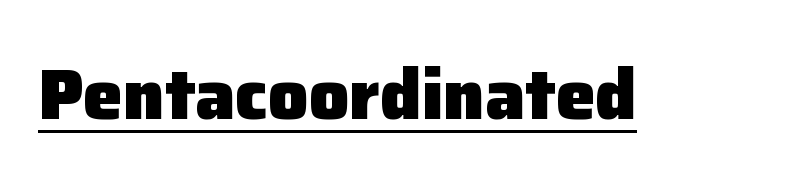
Q: Is the text bold? A: Yes.
Q: Is the text italic (slanted)? A: No, it is upright.
Q: Is the typeface a serif or a sans-serif typeface? A: Sans-serif.
Q: Is the text underlined? A: Yes.
Q: Is the spacing between letters normal or unusually wide? A: Normal.
Q: Width (condensed, normal, or wide)? A: Normal.
Q: Stroke contrast? A: Low.
Q: x-height? A: Medium.
Q: Monospaced? A: No.
